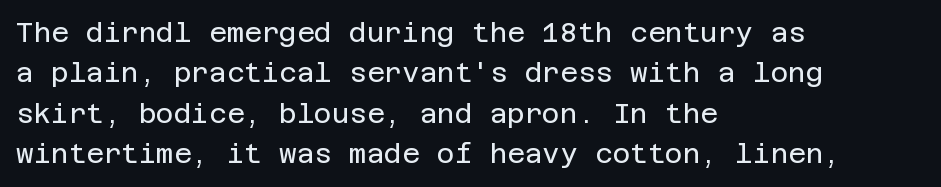
The image shows 27 px text type, upright; set left-aligned, normal line spacing (1.5x), normal letter spacing, not underlined.
